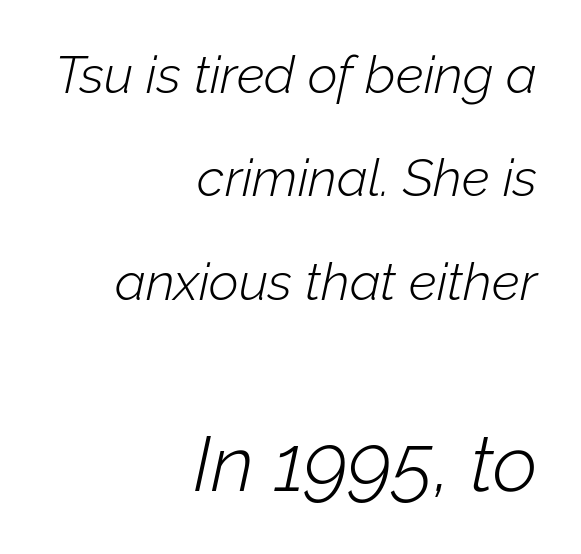
Think standard paragraph weight, or any step lighter than that. Small over large — that's the arrangement of the two blocks here. Check the space under the baseline: it is left empty. The leading is generous, giving the passage an open texture.
